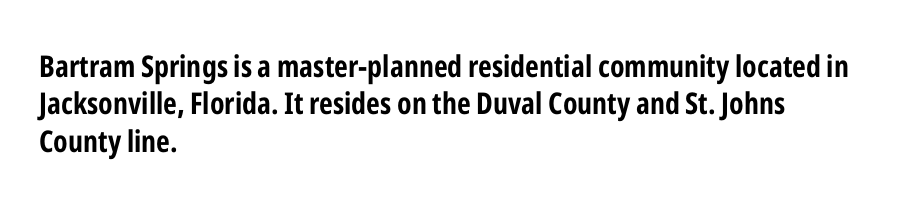
{"serif": "no", "italic": "no", "bold": "yes", "weight": "bold", "width": "condensed", "stroke_contrast": "low", "x_height": "medium", "monospaced": "no", "underline": "no", "align": "left", "line_spacing": "normal", "line_spacing_ratio": 1.25, "letter_spacing": "normal", "letter_spacing_em": 0.0, "glyph_px": 30}
